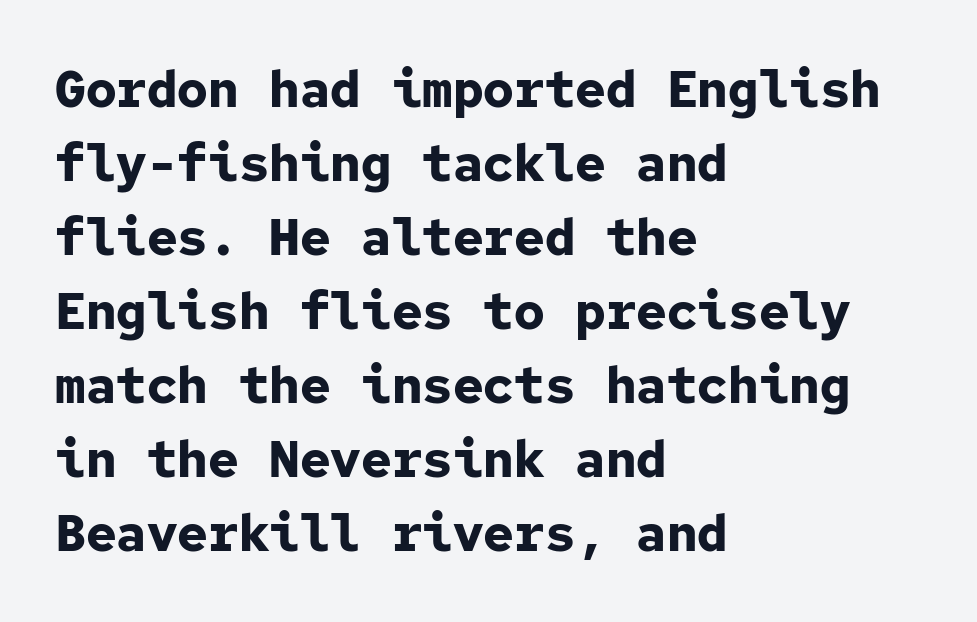
The image shows 51 px bold sans-serif type, upright, monospaced; set left-aligned, normal line spacing (1.45x), normal letter spacing, not underlined; low stroke contrast and a medium x-height.
